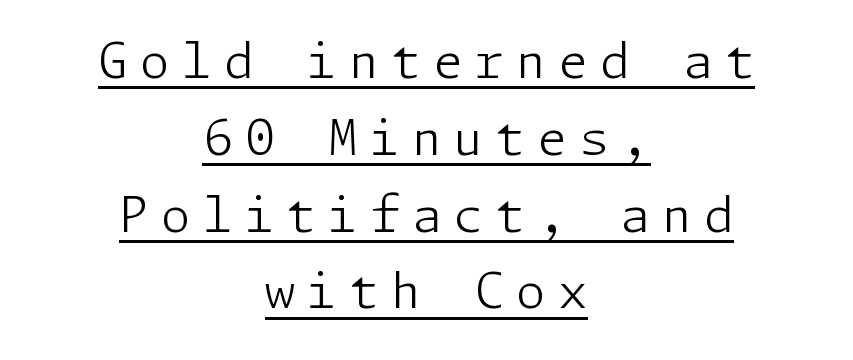
The image shows 48 px light sans-serif type, upright; set centered, normal line spacing (1.6x), unusually wide letter spacing (+0.25 em), underlined; low stroke contrast and a medium x-height.
